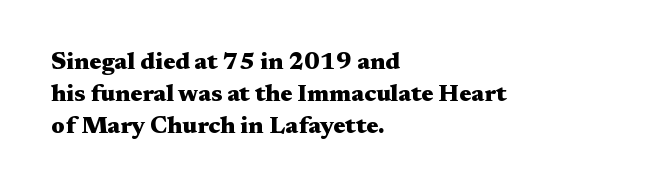
The image shows 24 px bold type, upright; set left-aligned, normal line spacing (1.34x), normal letter spacing, not underlined.
